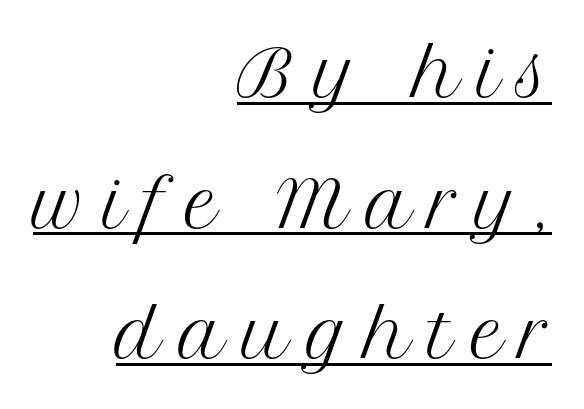
{"serif": "yes", "bold": "no", "weight": "regular", "width": "normal", "stroke_contrast": "medium", "x_height": "medium", "monospaced": "no", "underline": "yes", "align": "right", "line_spacing": "loose", "line_spacing_ratio": 2.04, "letter_spacing": "wide", "letter_spacing_em": 0.27, "glyph_px": 64}
